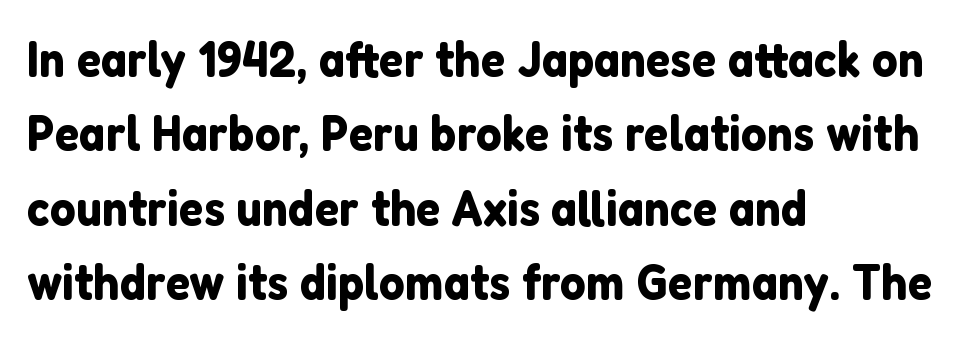
Q: Is the text italic (slanted)? A: No, it is upright.
Q: Is the typeface a serif or a sans-serif typeface? A: Sans-serif.
Q: Is the text underlined? A: No.
Q: How is the paragraph aligned? A: Left-aligned.
Q: Is the spacing between letters normal or unusually wide? A: Normal.
Q: Is the spacing between lines tight, normal or loose? A: Normal.
Q: Width (condensed, normal, or wide)? A: Normal.
Q: Stroke contrast? A: Low.
Q: x-height? A: Medium.
Q: Monospaced? A: No.
